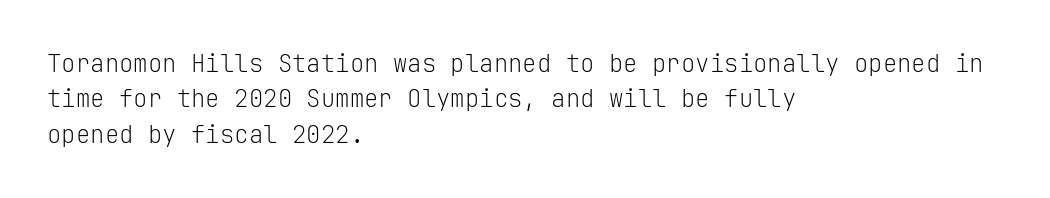
{"italic": "no", "bold": "no", "underline": "no", "align": "left", "line_spacing": "normal", "line_spacing_ratio": 1.47, "letter_spacing": "normal", "letter_spacing_em": 0.0, "glyph_px": 24}
